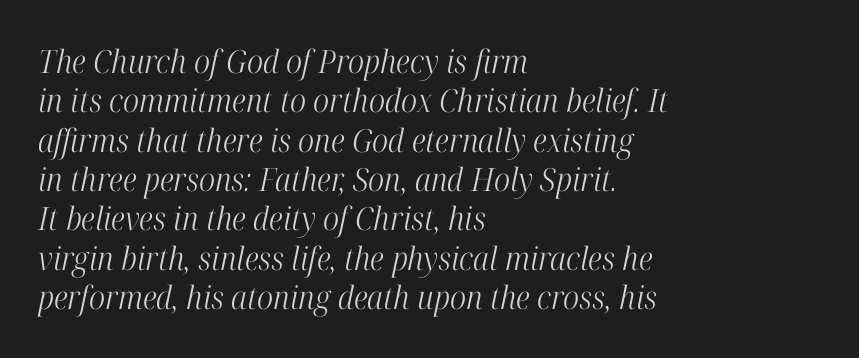
Q: Is the text bold? A: No.
Q: Is the text italic (slanted)? A: Yes, it leans right by about 12 degrees.
Q: Is the typeface a serif or a sans-serif typeface? A: Serif.
Q: Is the text underlined? A: No.
Q: How is the paragraph aligned? A: Left-aligned.
Q: Is the spacing between letters normal or unusually wide? A: Normal.
Q: Width (condensed, normal, or wide)? A: Condensed.
Q: Stroke contrast? A: High.
Q: x-height? A: Medium.
Q: Monospaced? A: No.
